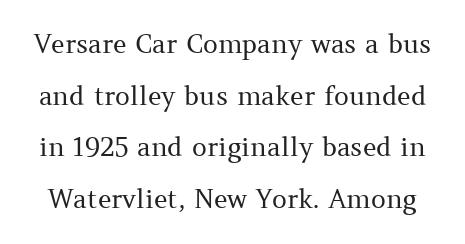
Q: Is the text bold? A: No.
Q: Is the text italic (slanted)? A: No, it is upright.
Q: Is the text underlined? A: No.
Q: Is the spacing between letters normal or unusually wide? A: Normal.
Q: Is the spacing between lines tight, normal or loose? A: Loose.
